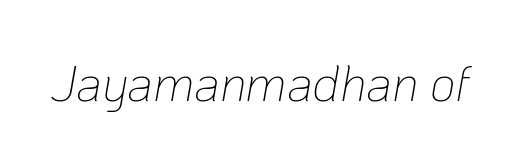
The face used here is proportionally spaced, like ordinary book or web type. Spacing between characters is what you'd get straight out of the box. Nobody drew a line under any word here. The cut favours lightness, reaching ordinary text weight at its darkest.
